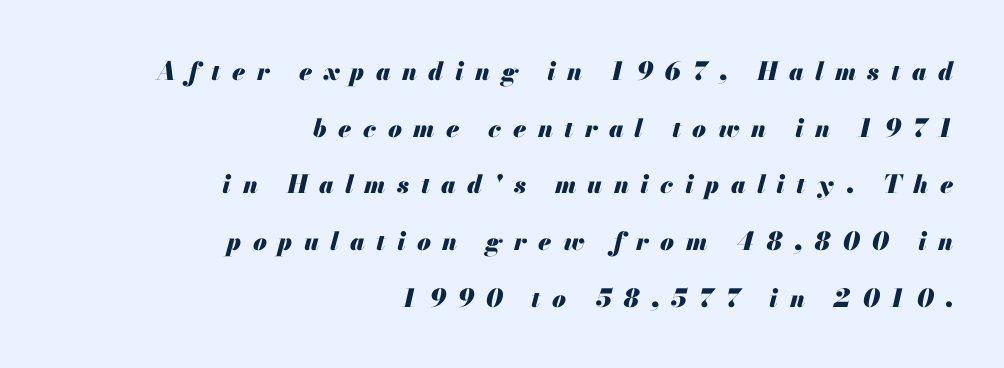
A great deal of white space separates one row of letters from the next. Glyph-to-glyph distance is far greater than everyday printed text. I'd describe the lettering as bold — thick and assertive. Compared with ordinary roman type, these characters are visibly tilted.
